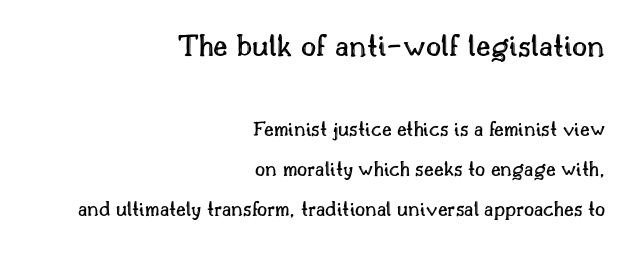
Q: Is the text italic (slanted)? A: No, it is upright.
Q: Is the text underlined? A: No.
Q: How is the paragraph aligned? A: Right-aligned.
Q: Is the spacing between letters normal or unusually wide? A: Normal.
Q: Which block of text is set in a larger size, the first (top) or the second (bottom)? A: The first (top) one.
Q: Width (condensed, normal, or wide)? A: Normal.
Q: x-height? A: Small.
Q: Monospaced? A: No.
